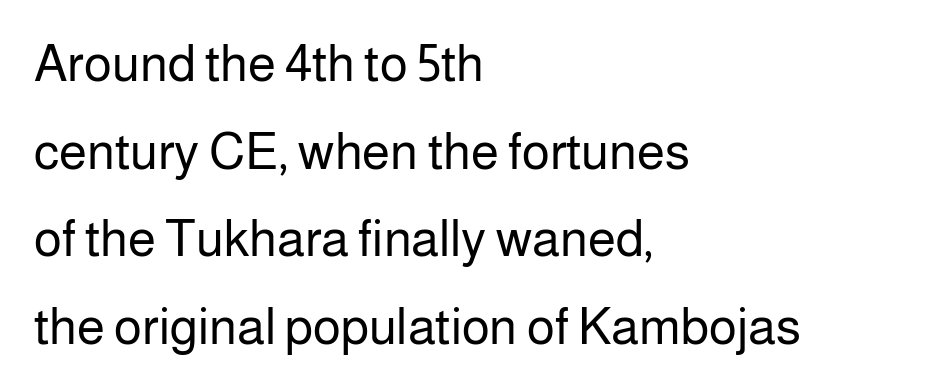
{"serif": "no", "italic": "no", "bold": "no", "weight": "regular", "width": "normal", "stroke_contrast": "low", "x_height": "medium", "monospaced": "no", "underline": "no", "align": "left", "line_spacing_ratio": 1.72, "letter_spacing": "normal", "letter_spacing_em": 0.0, "glyph_px": 51}
